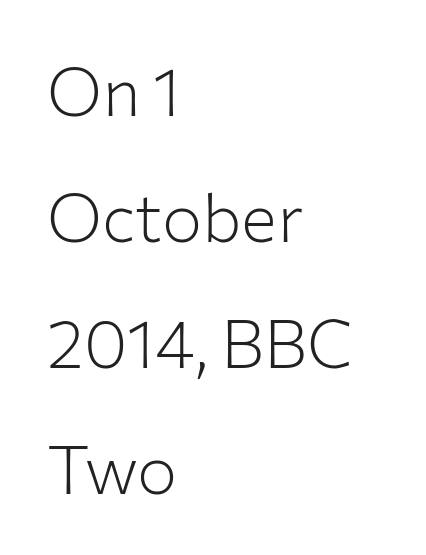
Where is the straight margin? On the left. Between one letter and the next there's only the usual sliver of space. The face used here is proportionally spaced, like ordinary book or web type. In terms of letterform style, serifs are entirely absent. Upright lettering throughout.
